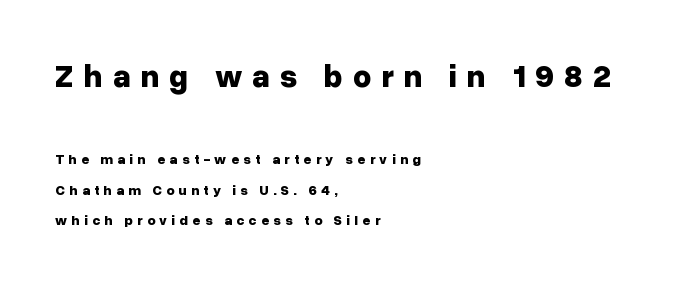
The image shows 32 px bold sans-serif type, upright; set left-aligned, loose line spacing (2.18x), unusually wide letter spacing (+0.31 em), not underlined; the first (top) block is 2.29x larger; low stroke contrast and a medium x-height.
